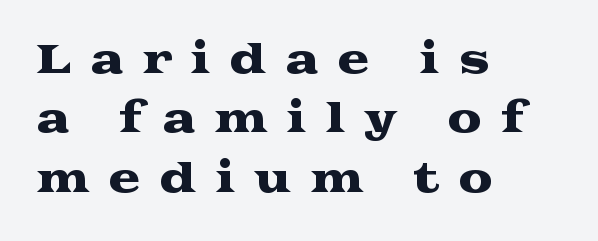
{"serif": "yes", "italic": "no", "width": "wide", "stroke_contrast": "medium", "x_height": "medium", "monospaced": "no", "underline": "no", "align": "left", "line_spacing": "normal", "line_spacing_ratio": 1.52, "letter_spacing": "wide", "letter_spacing_em": 0.48, "glyph_px": 39}
